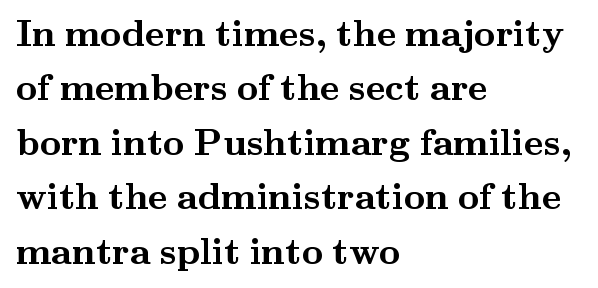
The image shows 37 px semibold, wide serif type, upright; set left-aligned, normal line spacing (1.47x), normal letter spacing, not underlined; medium stroke contrast and a small x-height.
